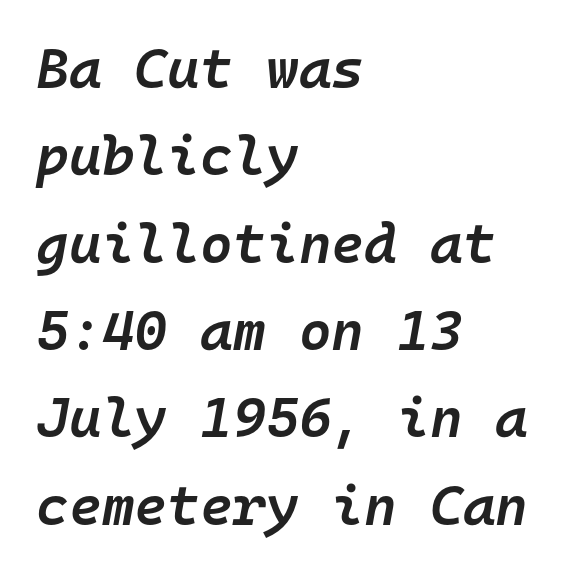
Q: Is the text bold? A: Semi-bold.
Q: Is the text italic (slanted)? A: Yes, it leans right by about 10 degrees.
Q: Is the text underlined? A: No.
Q: How is the paragraph aligned? A: Left-aligned.
Q: Is the spacing between letters normal or unusually wide? A: Normal.
Q: Is the spacing between lines tight, normal or loose? A: Normal.
Q: Width (condensed, normal, or wide)? A: Normal.
Q: Stroke contrast? A: Low.
Q: x-height? A: Medium.
Q: Monospaced? A: Yes.
